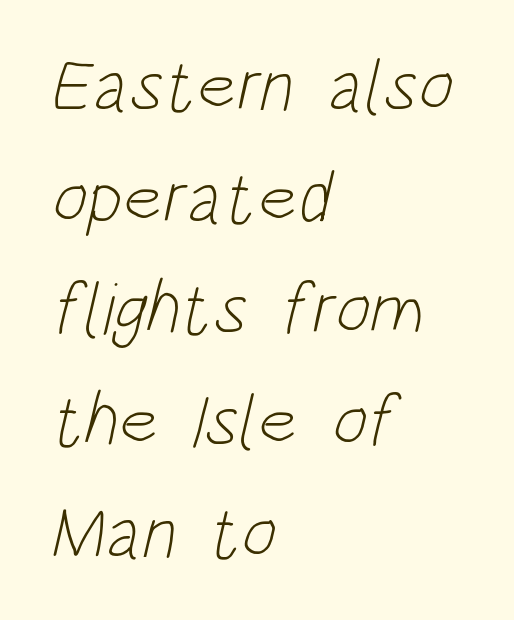
Q: Is the text bold? A: No.
Q: Is the typeface a serif or a sans-serif typeface? A: Sans-serif.
Q: Is the text underlined? A: No.
Q: How is the paragraph aligned? A: Left-aligned.
Q: Is the spacing between letters normal or unusually wide? A: Normal.
Q: Is the spacing between lines tight, normal or loose? A: Normal.
Q: Width (condensed, normal, or wide)? A: Condensed.
Q: Stroke contrast? A: Low.
Q: x-height? A: Large.
Q: Monospaced? A: No.
